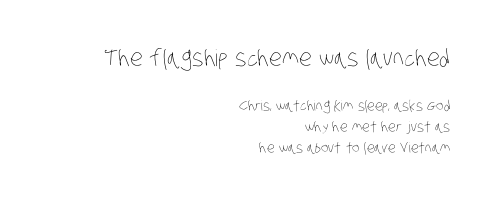
The image shows 23 px text type; set right-aligned, normal line spacing (1.48x), normal letter spacing, not underlined; the first (top) block is 1.64x larger.
